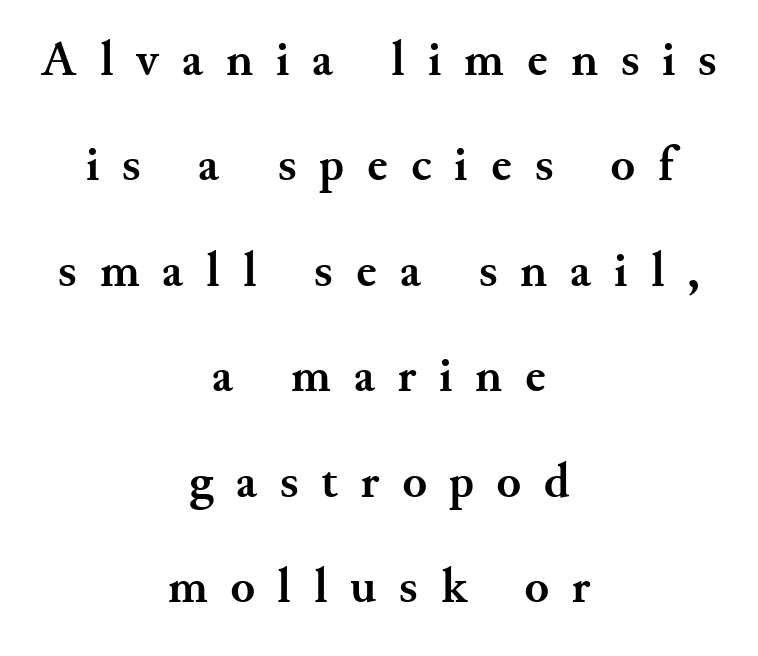
The image shows 50 px semibold serif type, upright; set centered, loose line spacing (2.11x), unusually wide letter spacing (+0.46 em), not underlined; medium stroke contrast and a small x-height.
